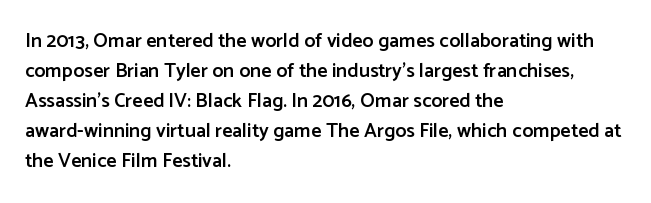
The line-height multiplier appears to be the usual default. This is the regular roman posture of the typeface. This rendering uses left alignment, leaving the right contour irregular. Only glyphs here, with clear space below each row. Default kerning and tracking; the words read as compact shapes.
